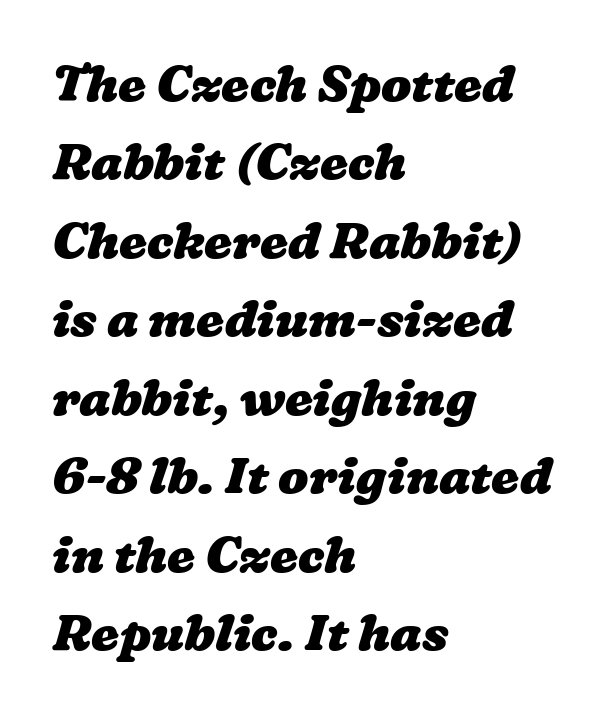
The image shows 50 px heavy, wide type; set left-aligned, normal line spacing (1.57x), normal letter spacing, not underlined; low stroke contrast and a medium x-height.
